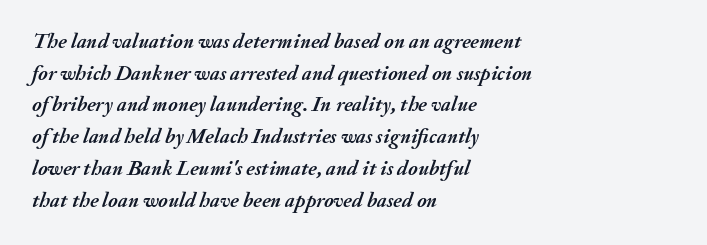
Q: Is the text bold? A: Yes.
Q: Is the text italic (slanted)? A: Yes, it leans right by about 20 degrees.
Q: Is the text underlined? A: No.
Q: How is the paragraph aligned? A: Left-aligned.
Q: Is the spacing between letters normal or unusually wide? A: Normal.
Q: Is the spacing between lines tight, normal or loose? A: Normal.
